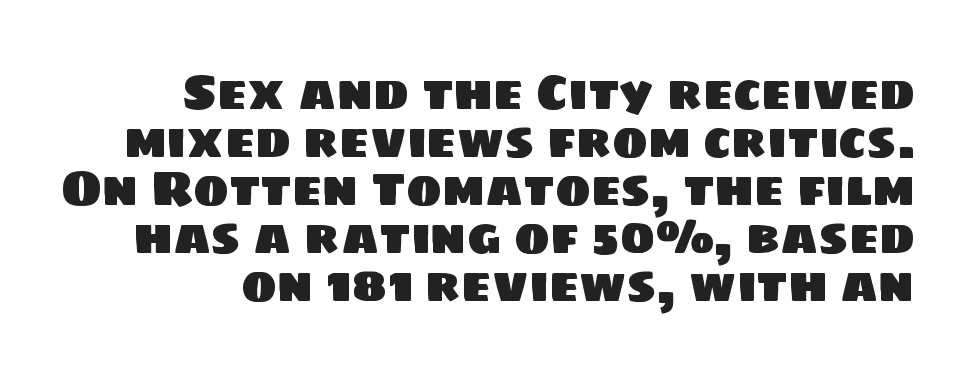
A typesetter would call this proportional, since set widths differ per character. The typeface chosen for these lines omits serifs. All the whitespace from short lines collects on the left. The tracking reads as untouched default to a designer's eye. Vertically, the passage feels compressed, each row crowding the next.
